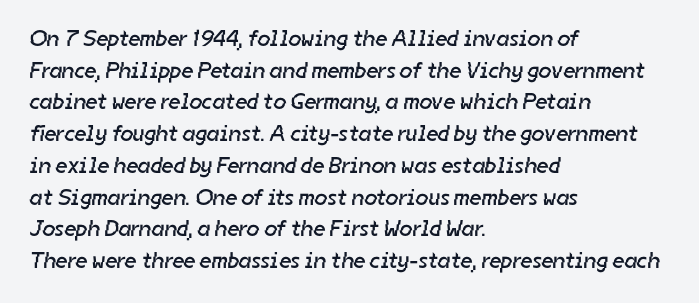
Q: Is the text bold? A: No.
Q: Is the text underlined? A: No.
Q: How is the paragraph aligned? A: Left-aligned.
Q: Is the spacing between letters normal or unusually wide? A: Normal.
Q: Is the spacing between lines tight, normal or loose? A: Normal.
